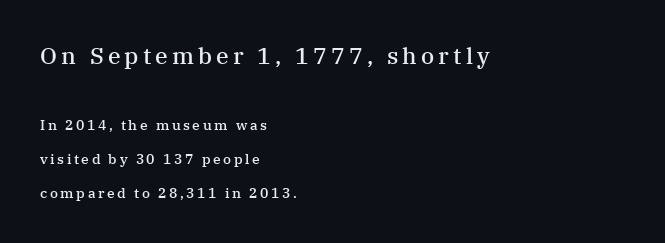
Q: Is the text bold? A: Semi-bold.
Q: Is the text italic (slanted)? A: No, it is upright.
Q: Is the text underlined? A: No.
Q: How is the paragraph aligned? A: Left-aligned.
Q: Is the spacing between lines tight, normal or loose? A: Loose.
Q: Which block of text is set in a larger size, the first (top) or the second (bottom)? A: The first (top) one.
